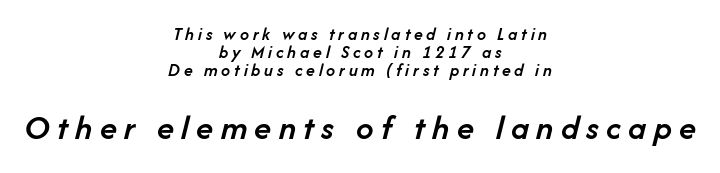
A typesetter would call this proportional, since set widths differ per character. You could only call the tracking loose — the letters float apart. Leading: reduced. Underlining? Definitely not there. If you squint, the bottom block still reads clearly — it's the larger of the two. The glyphs look as if they've been sheared to an angle.
